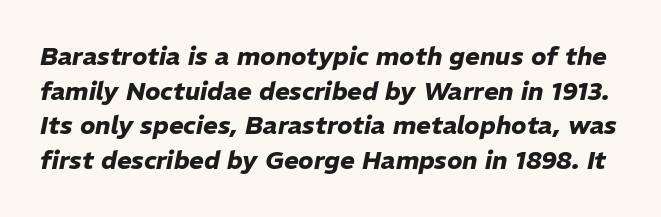
The image shows 25 px bold type, italic (leaning right); set normal line spacing (1.39x), normal letter spacing, not underlined.
